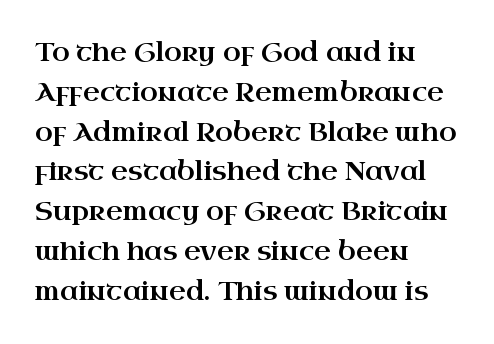
The image shows 26 px text type, upright; set left-aligned, normal line spacing (1.53x), normal letter spacing, not underlined.
